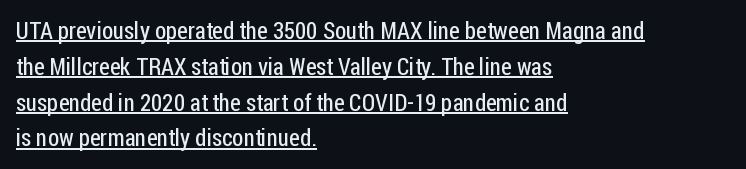
Q: Is the text bold? A: No.
Q: Is the text italic (slanted)? A: No, it is upright.
Q: Is the text underlined? A: Yes.
Q: How is the paragraph aligned? A: Left-aligned.
Q: Is the spacing between letters normal or unusually wide? A: Normal.
Q: Is the spacing between lines tight, normal or loose? A: Normal.
